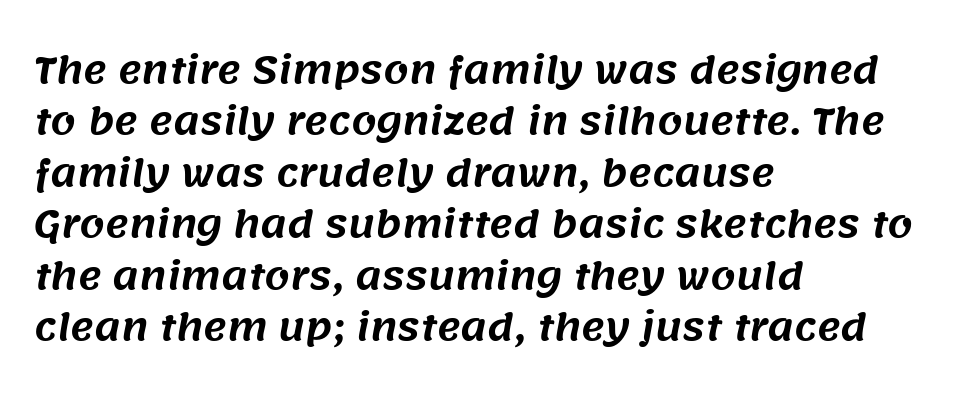
{"serif": "no", "width": "normal", "stroke_contrast": "medium", "x_height": "large", "monospaced": "no", "underline": "no", "align": "left", "line_spacing": "normal", "line_spacing_ratio": 1.43, "letter_spacing": "normal", "letter_spacing_em": 0.0, "glyph_px": 36}
